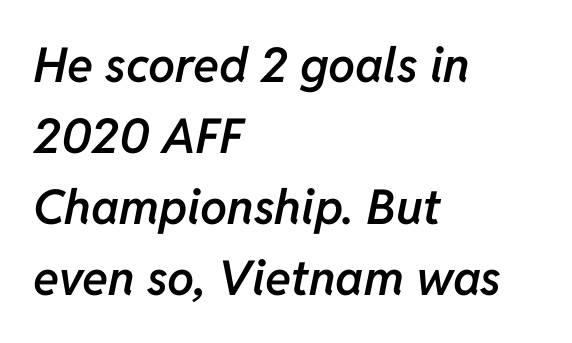
The passage shown is semibold, sitting just below true bold. The axis of the letterforms is tilted away from vertical. Compared with typical body copy, the letter spacing here is the same. The setting favours the left margin, as ordinary paragraphs usually do.
